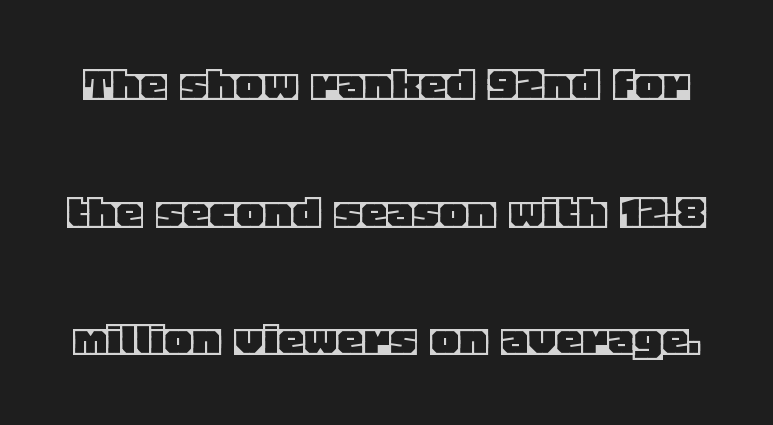
Q: Is the text italic (slanted)? A: No, it is upright.
Q: Is the text underlined? A: No.
Q: Is the spacing between letters normal or unusually wide? A: Normal.
Q: Is the spacing between lines tight, normal or loose? A: Loose.
Q: Width (condensed, normal, or wide)? A: Normal.
Q: x-height? A: Large.
Q: Monospaced? A: No.
